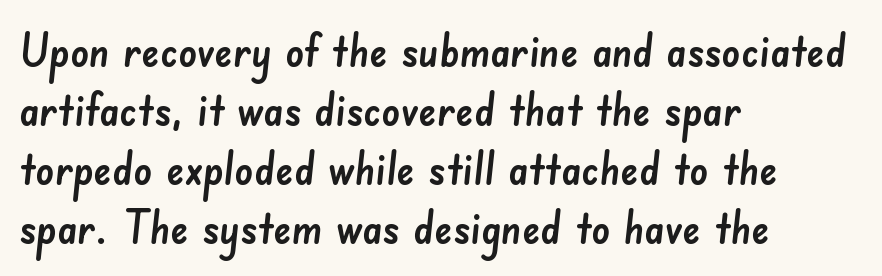
Each line starts at the same left margin while the right side varies. Stroke terminals: plain, sans-serif. The passage shown stacks its lines at a standard gap. There is no visible air inserted between adjacent glyphs. The face used here is proportionally spaced, like ordinary book or web type.
